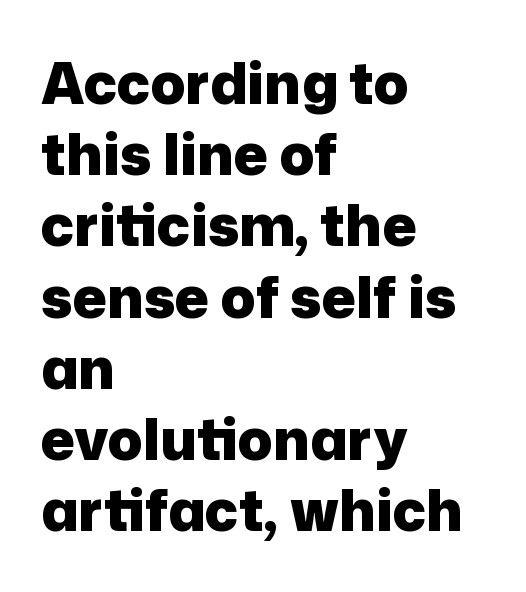
Caption: standard tracking, unaltered. The rendering uses a bold face; every stroke is thick and dark. Where is the straight margin? On the left. This sample has the flowing, uneven cadence of proportional lettering. Regular leading.
